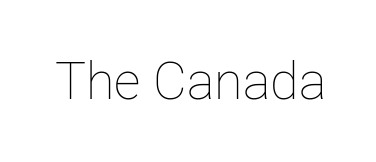
The image shows 52 px thin type, upright; set normal letter spacing, not underlined; low stroke contrast and a medium x-height.
